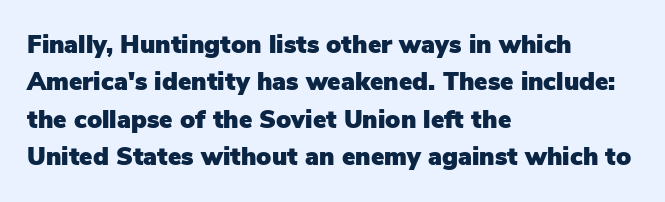
The rendering anchors every line to the left-hand side. The vertical gap from one line to the next is medium. The letterforms sit shoulder to shoulder at normal distance. Lines of text with bare space underneath. This is roman type, the default non-slanted kind.
